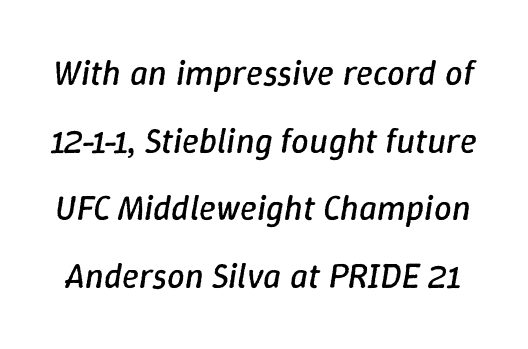
{"italic": "yes", "lean": "right", "slant_degrees": 9, "bold": "no", "weight": "regular", "width": "normal", "stroke_contrast": "low", "x_height": "medium", "monospaced": "no", "underline": "no", "line_spacing": "loose", "line_spacing_ratio": 1.93, "letter_spacing": "normal", "letter_spacing_em": 0.0, "glyph_px": 35}
